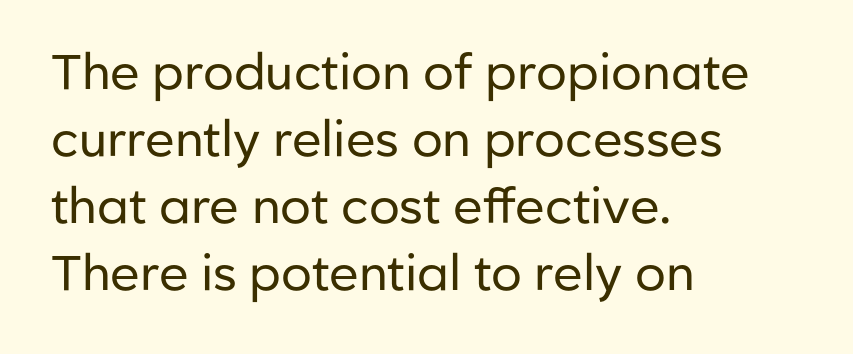
The image shows 49 px regular-weight sans-serif type, upright; set left-aligned, normal line spacing (1.37x), normal letter spacing, not underlined; low stroke contrast and a medium x-height.
